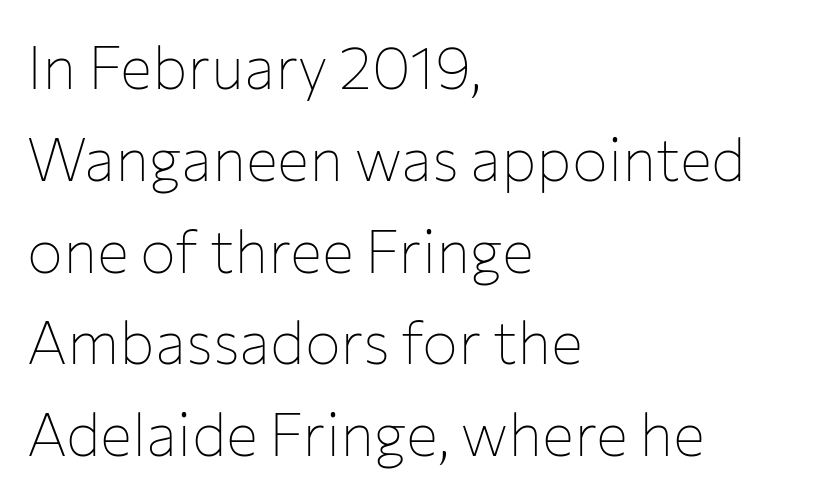
{"serif": "no", "italic": "no", "bold": "no", "weight": "thin", "width": "normal", "stroke_contrast": "low", "x_height": "medium", "monospaced": "no", "underline": "no", "align": "left", "line_spacing": "normal", "line_spacing_ratio": 1.53, "letter_spacing": "normal", "letter_spacing_em": 0.0, "glyph_px": 60}
